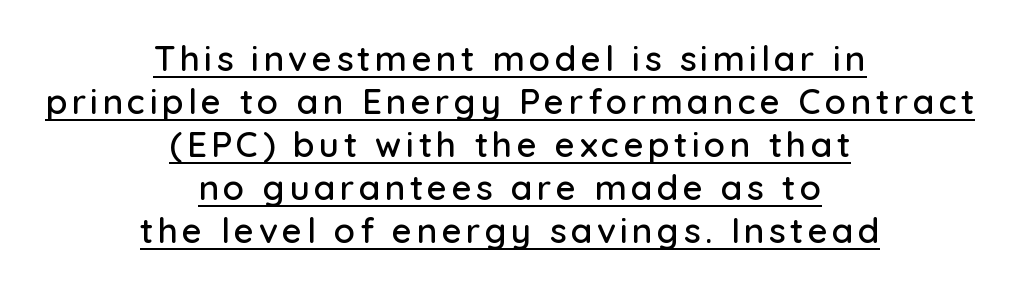
Alignment: centered. Unlike a traditional serif, this face leaves its strokes unadorned. Spacing verdict: proportional, widths tailored to each character. The face used here appears with an underline applied.
